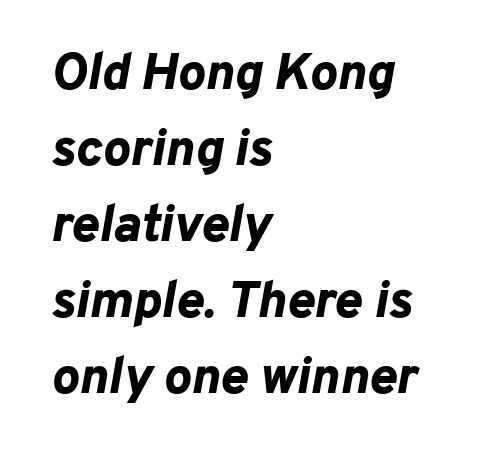
{"italic": "yes", "lean": "right", "slant_degrees": 10, "bold": "yes", "weight": "bold", "width": "normal", "stroke_contrast": "low", "x_height": "medium", "monospaced": "no", "underline": "no", "align": "left", "line_spacing": "normal", "line_spacing_ratio": 1.46, "letter_spacing": "normal", "letter_spacing_em": 0.0, "glyph_px": 52}
